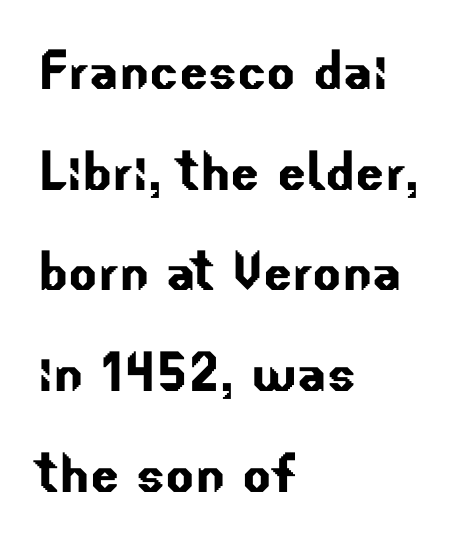
Q: Is the typeface a serif or a sans-serif typeface? A: Sans-serif.
Q: Is the text underlined? A: No.
Q: How is the paragraph aligned? A: Left-aligned.
Q: Is the spacing between letters normal or unusually wide? A: Normal.
Q: Is the spacing between lines tight, normal or loose? A: Normal.
Q: Width (condensed, normal, or wide)? A: Normal.
Q: Stroke contrast? A: Low.
Q: x-height? A: Small.
Q: Monospaced? A: No.
